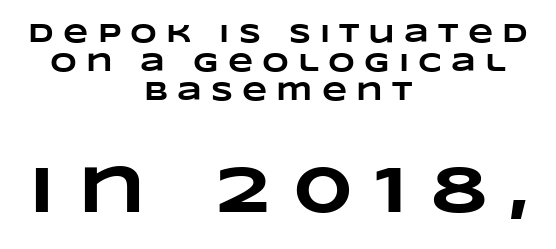
Compared with typical body copy, the letter spacing here is much looser. Check under the words: just untouched page. The passage shown begins with its smaller block and ends with its larger one. The lines are packed closely together with very little leading. Looks like regular typesetting: each glyph gets only the width it needs.
